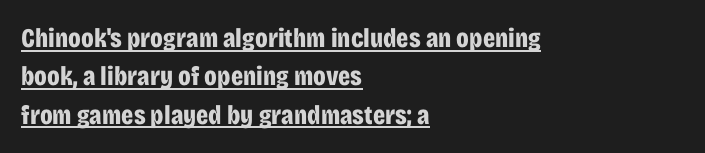
Q: Is the text bold? A: Yes.
Q: Is the text italic (slanted)? A: No, it is upright.
Q: Is the text underlined? A: Yes.
Q: How is the paragraph aligned? A: Left-aligned.
Q: Is the spacing between letters normal or unusually wide? A: Normal.
Q: Is the spacing between lines tight, normal or loose? A: Normal.
